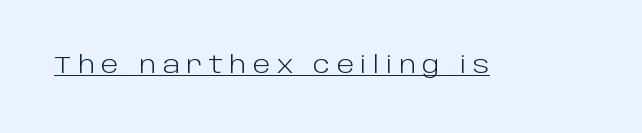
The axis of the letterforms is exactly vertical. Like a heading marked for emphasis, these lines bear an underscore. The face used here is rendered with a markedly widened letterfit. Stroke mass is kept to a normal reading level or below.
